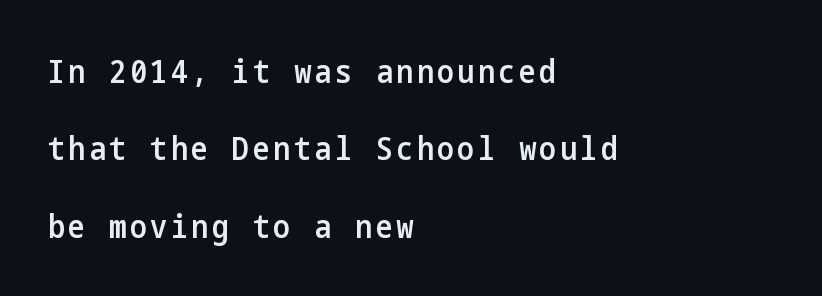
Ascenders rise straight up at ninety degrees. Lines of text with bare space underneath. Short and long lines alike share a common starting point at left. The text was rendered using a sans face with plain stroke endings. Summary of weight: moderately heavy, a semibold.
